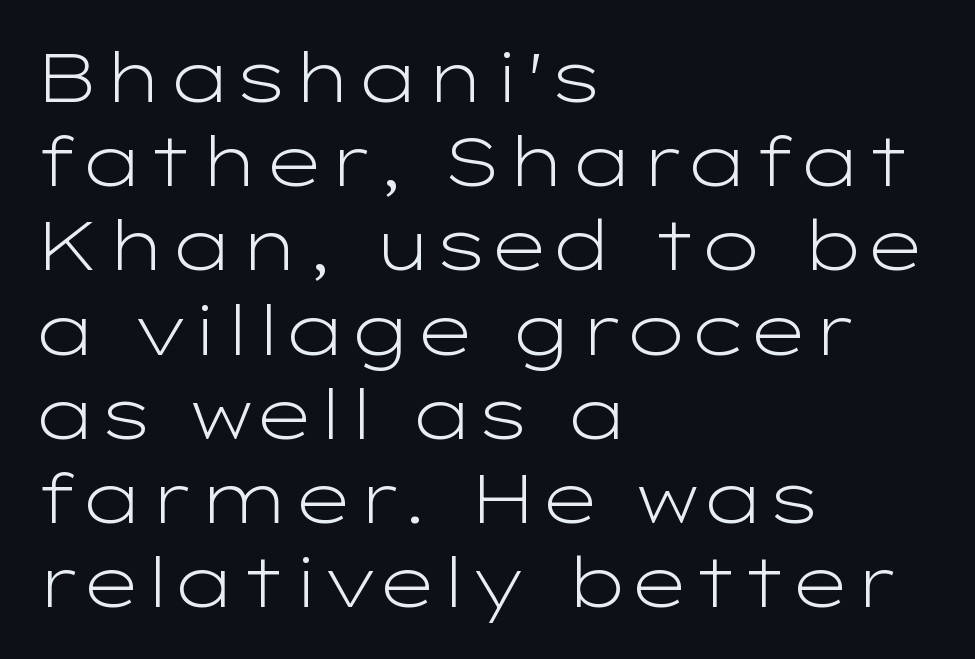
Q: Is the text bold? A: No.
Q: Is the text italic (slanted)? A: No, it is upright.
Q: Is the typeface a serif or a sans-serif typeface? A: Sans-serif.
Q: Is the text underlined? A: No.
Q: How is the paragraph aligned? A: Left-aligned.
Q: Is the spacing between letters normal or unusually wide? A: Normal.
Q: Width (condensed, normal, or wide)? A: Wide.
Q: Stroke contrast? A: Low.
Q: x-height? A: Medium.
Q: Monospaced? A: No.
